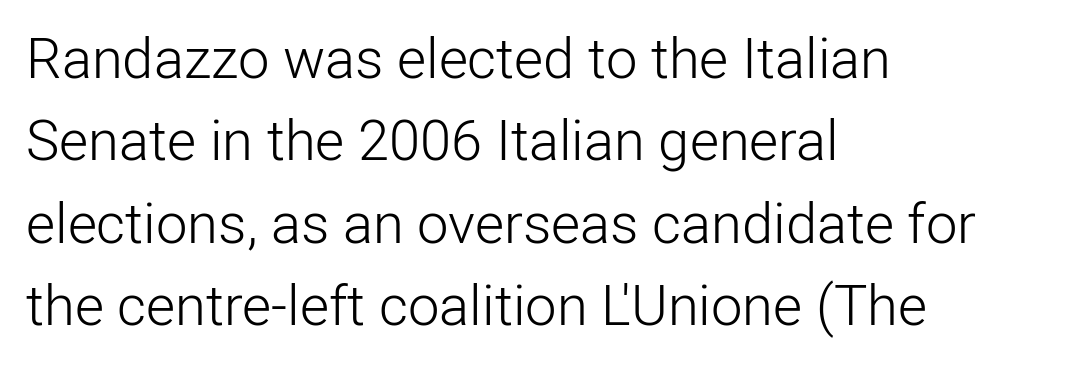
Is the stroke heavy? The answer is a plain regular-or-lighter. A clean baseline with only descenders dipping below it. Spacing verdict: proportional, widths tailored to each character. Type style note: lacks serifs.
